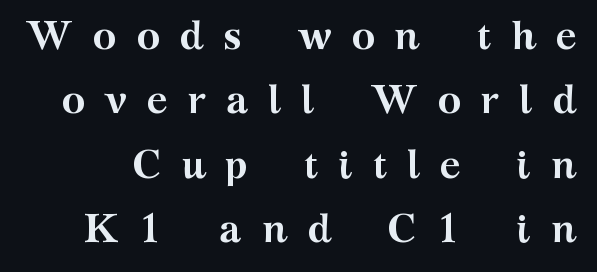
The image shows 40 px semibold, wide serif type, upright; set normal line spacing (1.61x), unusually wide letter spacing (+0.49 em), not underlined; medium stroke contrast and a medium x-height.
